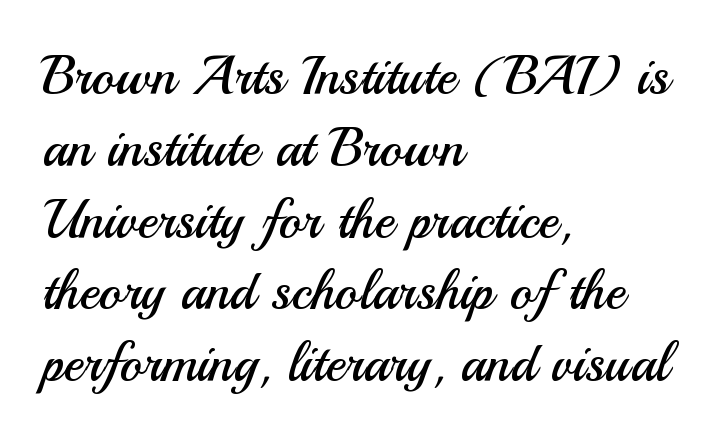
{"serif": "no", "bold": "no", "weight": "regular", "width": "normal", "stroke_contrast": "medium", "x_height": "small", "monospaced": "no", "underline": "no", "align": "left", "line_spacing": "normal", "line_spacing_ratio": 1.33, "letter_spacing": "normal", "letter_spacing_em": 0.0, "glyph_px": 54}
